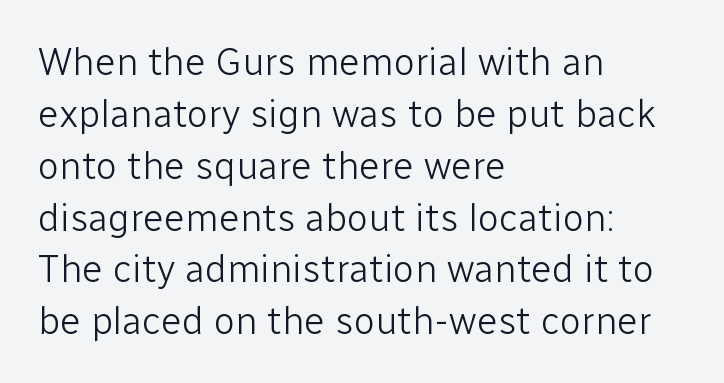
Note the varied advance widths — an 'i' is clearly narrower than an 'm'. A typesetter would mark this as roman, not italic. Type without underlining. Left-aligned paragraph, ragged on the right. Each letter's strokes conclude bluntly, with no projecting serifs. One glance says typical: line gaps are just what's usual.
